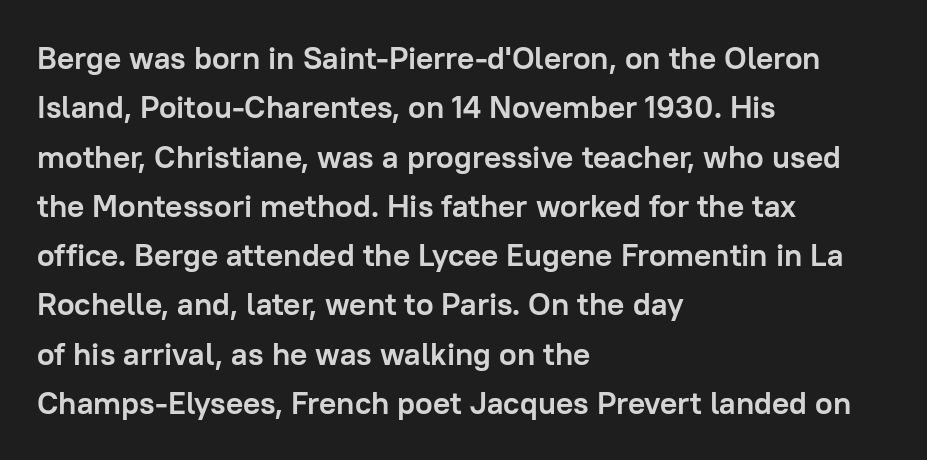
{"serif": "no", "italic": "no", "bold": "yes", "weight": "semibold", "width": "normal", "stroke_contrast": "low", "x_height": "medium", "monospaced": "no", "underline": "no", "align": "left", "line_spacing": "normal", "line_spacing_ratio": 1.54, "letter_spacing": "normal", "letter_spacing_em": 0.0, "glyph_px": 32}
